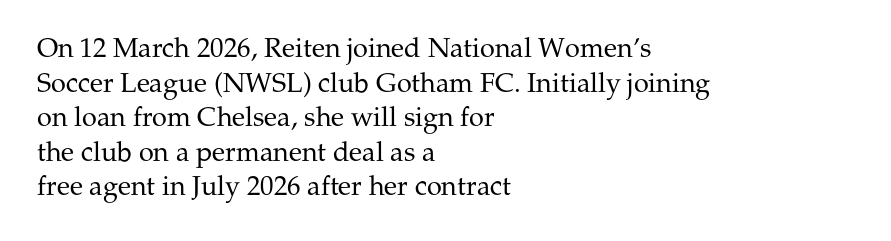
The block of text has a typical density, with ordinary space between rows. Which margin do the lines hug? The left one — the right edge is uneven. The space directly below the letters is spotless. This is the regular roman posture of the typeface. Does extra space separate the letters? No, they use regular spacing.
